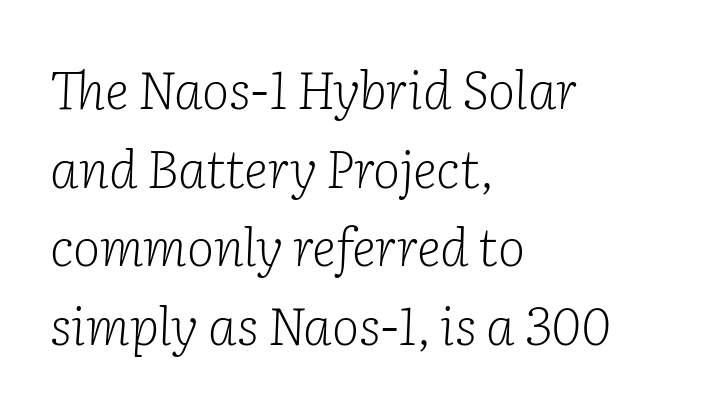
Lines of text with bare space underneath. Do the characters align in a grid? No, the font is proportional. Here the glyphs are tracked normally, forming tight word shapes. These lines are composed in type with serifs. The line-height multiplier appears to be the usual default.
